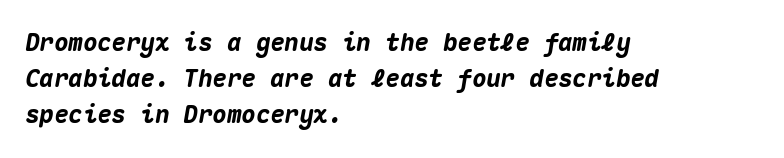
{"italic": "yes", "lean": "right", "slant_degrees": 10, "bold": "yes", "underline": "no", "align": "left", "line_spacing": "normal", "line_spacing_ratio": 1.51, "letter_spacing": "normal", "letter_spacing_em": 0.0, "glyph_px": 24}
